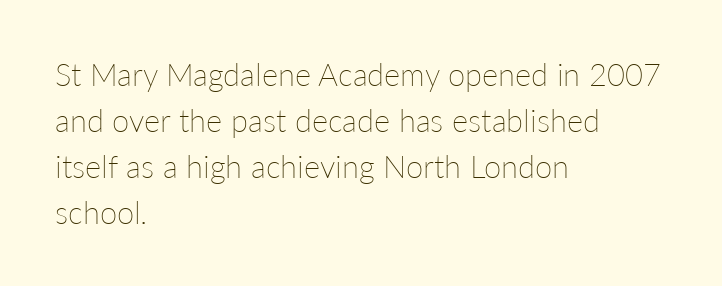
The image shows 31 px thin type, upright; set left-aligned, normal line spacing (1.48x), normal letter spacing, not underlined; low stroke contrast and a medium x-height.
